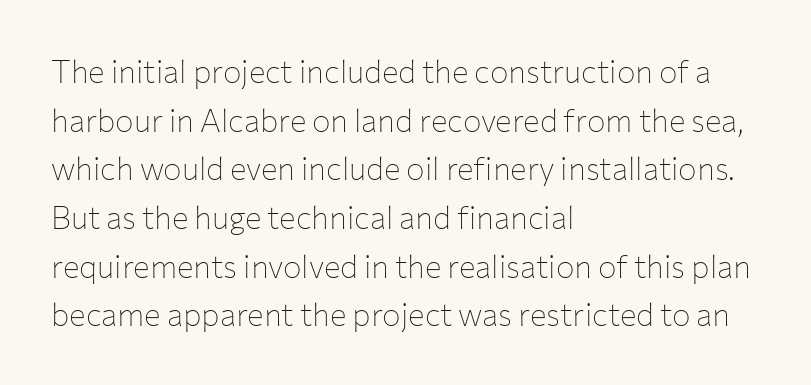
{"serif": "no", "italic": "no", "bold": "no", "weight": "thin", "width": "normal", "stroke_contrast": "low", "x_height": "medium", "monospaced": "no", "underline": "no", "align": "left", "line_spacing": "normal", "line_spacing_ratio": 1.57, "letter_spacing": "normal", "letter_spacing_em": 0.0, "glyph_px": 31}
